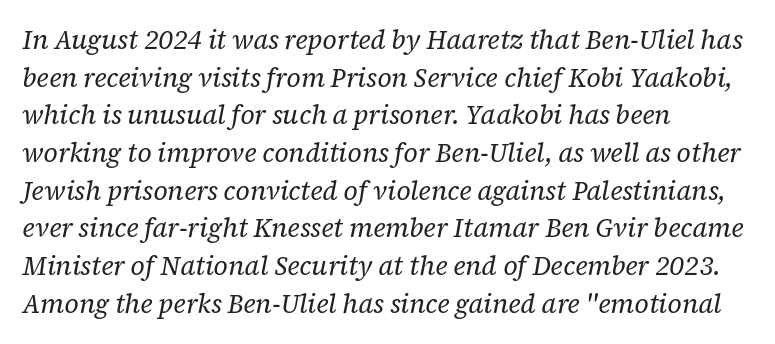
Q: Is the text bold? A: No.
Q: Is the text italic (slanted)? A: Yes, it leans right by about 12 degrees.
Q: Is the text underlined? A: No.
Q: How is the paragraph aligned? A: Left-aligned.
Q: Is the spacing between letters normal or unusually wide? A: Normal.
Q: Is the spacing between lines tight, normal or loose? A: Normal.
